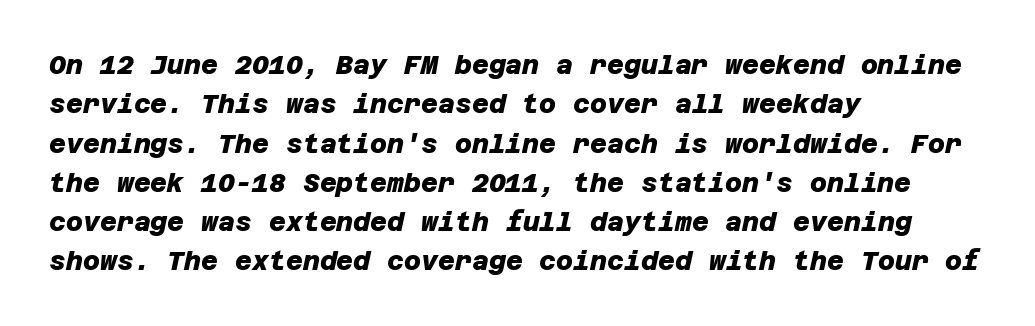
Is the type bold? Yes — the strokes are clearly thick and heavy. Line beginnings align vertically; line endings do not. The specimen omits any rule beneath the text block's lines. The horizontal fit of the characters is conventional and even. These lines sit exactly where default settings would place them.
